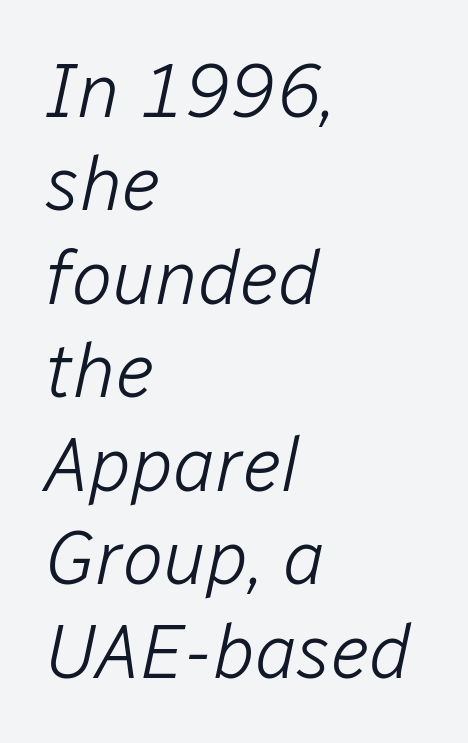
The image shows 76 px light type, italic (leaning right); set left-aligned, line spacing 1.23x, normal letter spacing, not underlined; low stroke contrast and a medium x-height.
